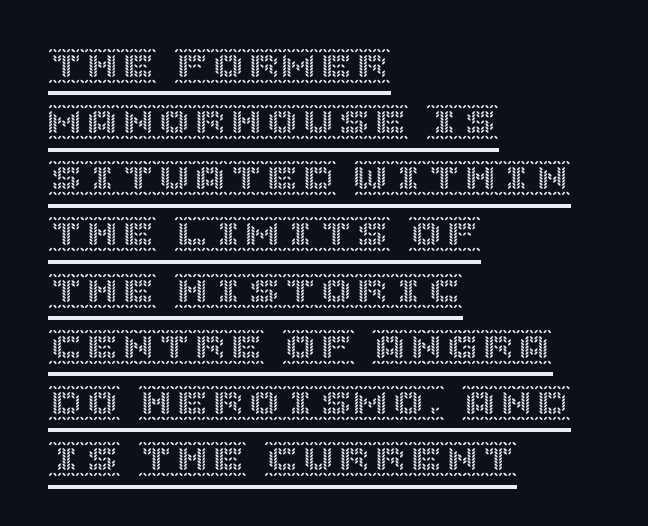
{"italic": "no", "width": "normal", "x_height": "large", "underline": "yes", "align": "left", "line_spacing": "normal", "line_spacing_ratio": 1.56, "letter_spacing": "normal", "letter_spacing_em": 0.0, "glyph_px": 36}
